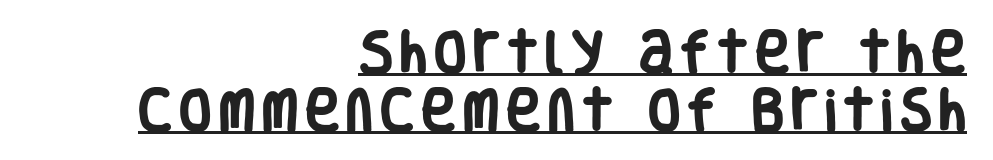
{"serif": "no", "italic": "no", "bold": "yes", "weight": "heavy", "width": "condensed", "stroke_contrast": "low", "x_height": "large", "monospaced": "no", "underline": "yes", "align": "right", "line_spacing_ratio": 1.23, "glyph_px": 47}
